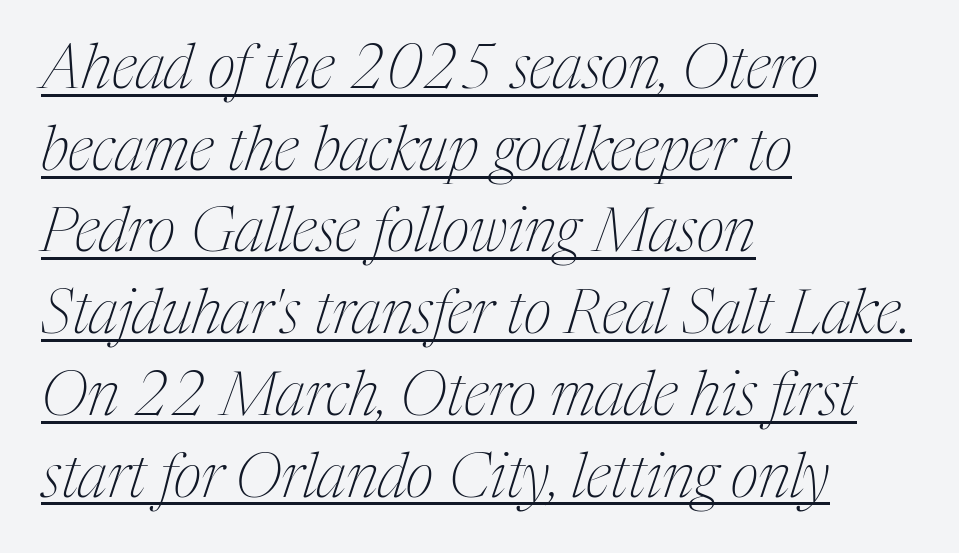
Q: Is the text bold? A: No.
Q: Is the text italic (slanted)? A: Yes, it leans right by about 17 degrees.
Q: Is the typeface a serif or a sans-serif typeface? A: Serif.
Q: Is the text underlined? A: Yes.
Q: How is the paragraph aligned? A: Left-aligned.
Q: Is the spacing between letters normal or unusually wide? A: Normal.
Q: Is the spacing between lines tight, normal or loose? A: Normal.
Q: Width (condensed, normal, or wide)? A: Condensed.
Q: Stroke contrast? A: Medium.
Q: x-height? A: Medium.
Q: Monospaced? A: No.
